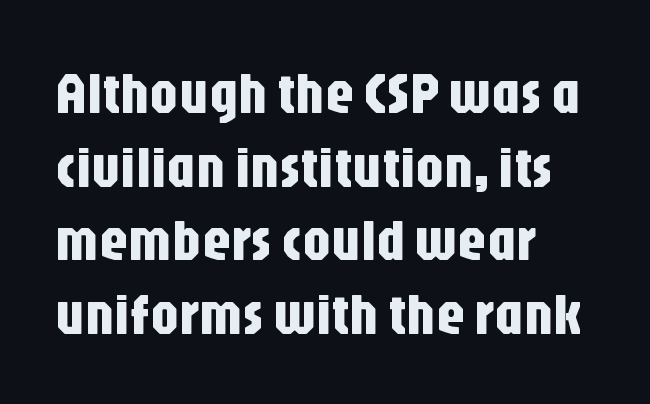
Looks like regular typesetting: each glyph gets only the width it needs. The compositor pushed each line to the left boundary. Between one letter and the next there's only the usual sliver of space. The strip under each line holds only bare page.
